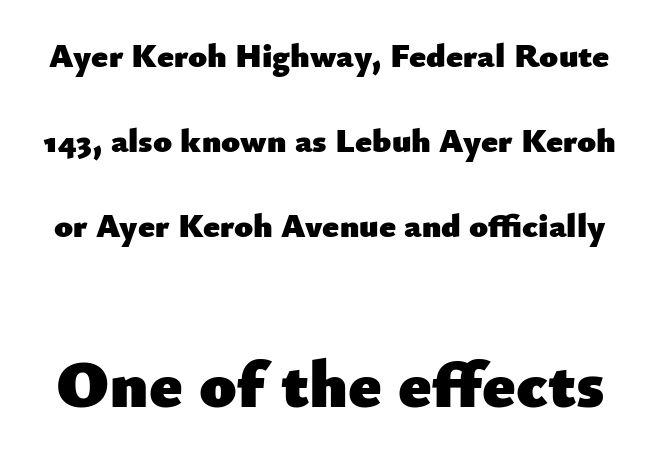
The image shows 67 px heavy sans-serif type, upright; set loose line spacing (2.5x), normal letter spacing, not underlined; the second (bottom) block is 1.97x larger; low stroke contrast and a small x-height.
